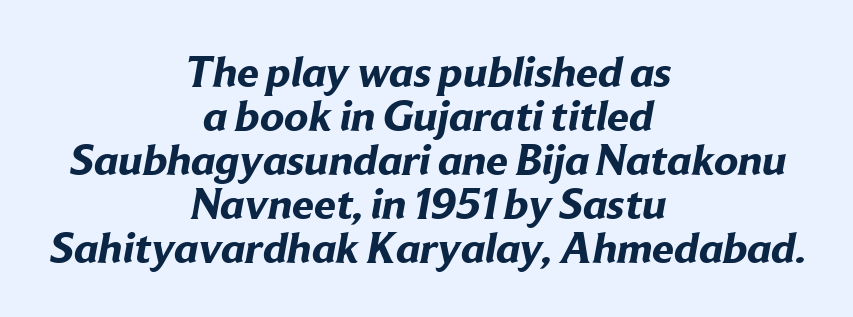
The image shows 44 px bold sans-serif type; set centered, tight line spacing (1.0x), normal letter spacing, not underlined; low stroke contrast and a medium x-height.
